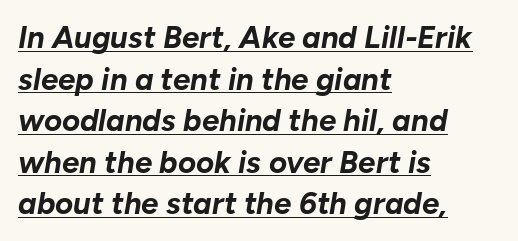
Each word holds together tightly as a unit, with standard inter-letter gaps. Compared with ordinary roman type, these characters are visibly tilted. Each new line begins a customary step beneath the previous one. The lettering is marked with a stroke running underneath it.
